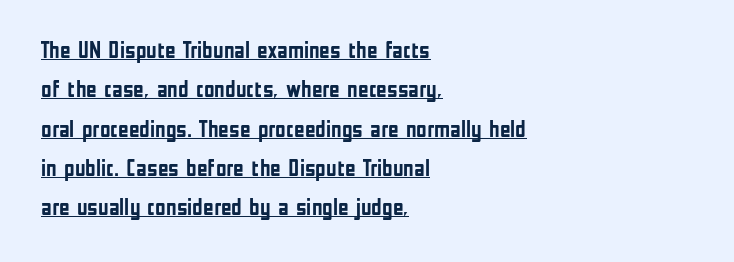
The image shows 23 px bold type, upright; set left-aligned, line spacing 1.71x, normal letter spacing, underlined.
